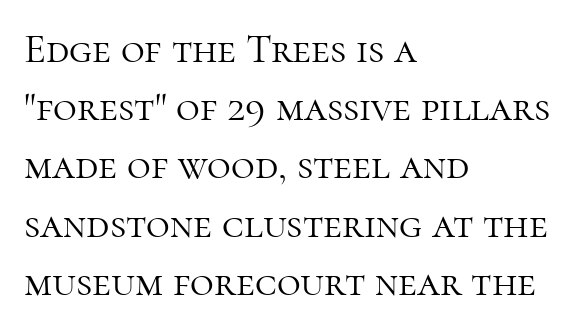
There is no visible air inserted between adjacent glyphs. Has an underline been added? It has not. Nope, not italic — everything's standing straight. Leading: standard.
